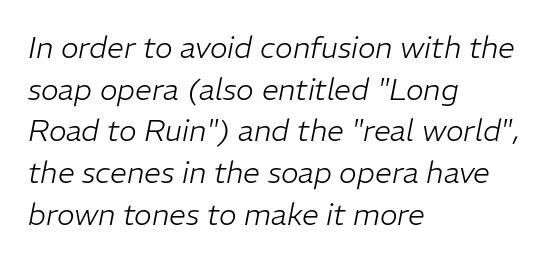
The image shows 30 px light type, italic (leaning right); set left-aligned, normal line spacing (1.39x), normal letter spacing, not underlined; low stroke contrast and a medium x-height.
